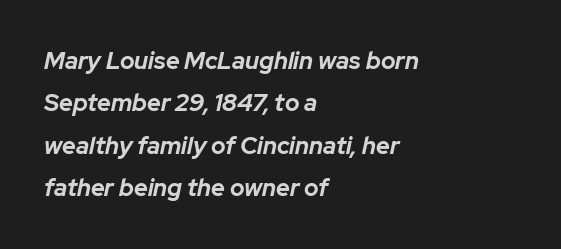
Q: Is the text bold? A: Yes.
Q: Is the text italic (slanted)? A: Yes, it leans right by about 12 degrees.
Q: Is the text underlined? A: No.
Q: How is the paragraph aligned? A: Left-aligned.
Q: Is the spacing between letters normal or unusually wide? A: Normal.
